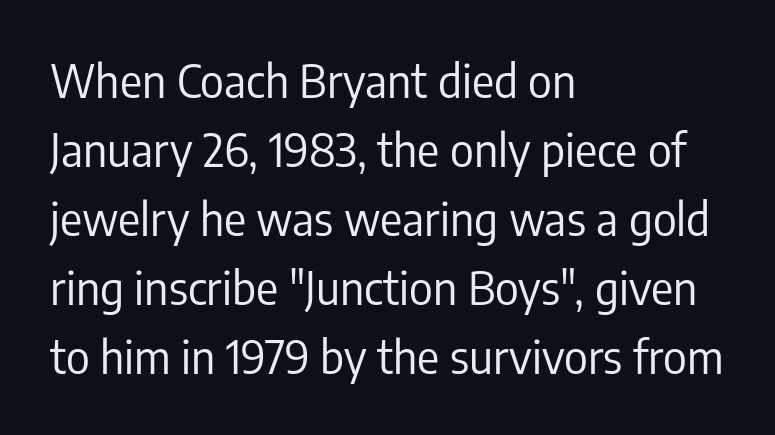
Q: Is the text bold? A: No.
Q: Is the text italic (slanted)? A: No, it is upright.
Q: Is the typeface a serif or a sans-serif typeface? A: Sans-serif.
Q: Is the text underlined? A: No.
Q: How is the paragraph aligned? A: Left-aligned.
Q: Is the spacing between letters normal or unusually wide? A: Normal.
Q: Is the spacing between lines tight, normal or loose? A: Normal.
Q: Width (condensed, normal, or wide)? A: Condensed.
Q: Stroke contrast? A: Low.
Q: x-height? A: Medium.
Q: Monospaced? A: No.
